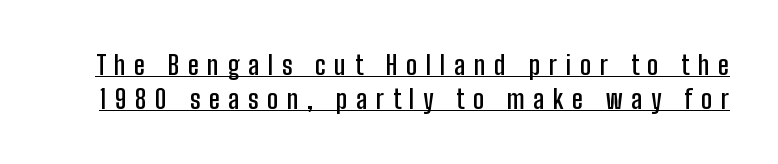
Q: Is the text bold? A: Semi-bold.
Q: Is the text italic (slanted)? A: No, it is upright.
Q: Is the text underlined? A: Yes.
Q: Is the spacing between letters normal or unusually wide? A: Unusually wide.
Q: Is the spacing between lines tight, normal or loose? A: Normal.
